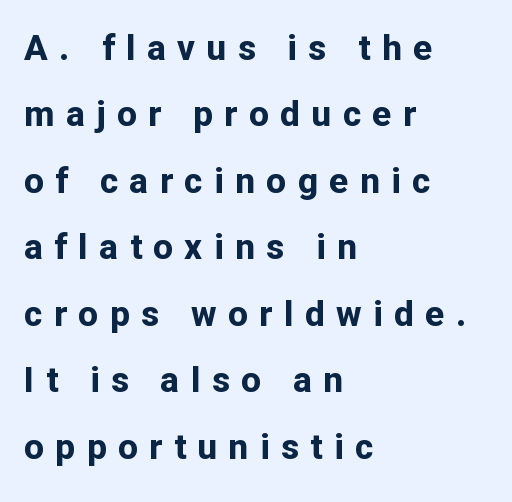
Looks like regular typesetting: each glyph gets only the width it needs. What stands out about the letter spacing? Its width — letters are far apart. Leading: increased. The characters display no serif detailing; their extremities are plain. Alignment: flush left. Clear beneath every line of the passage.
